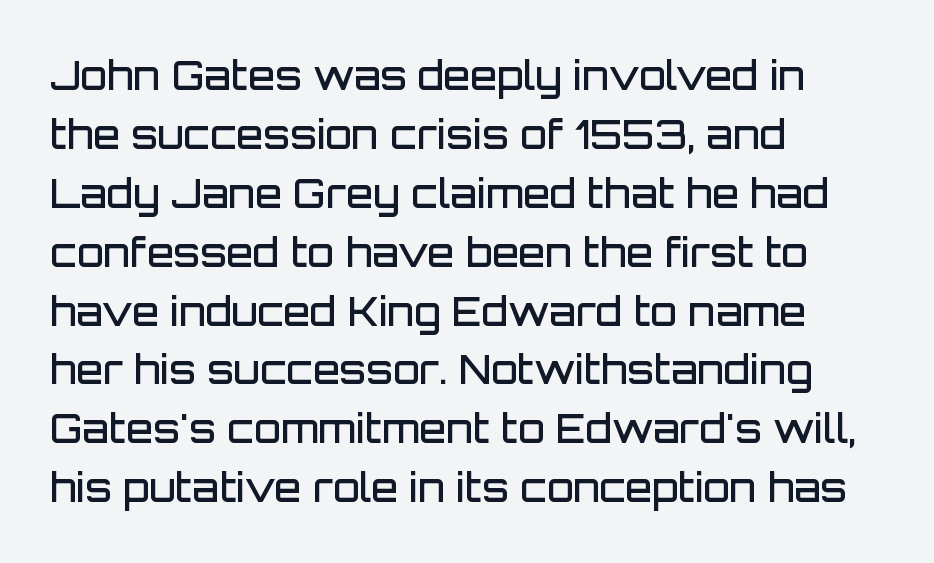
Q: Is the text bold? A: Semi-bold.
Q: Is the text italic (slanted)? A: No, it is upright.
Q: Is the typeface a serif or a sans-serif typeface? A: Sans-serif.
Q: Is the text underlined? A: No.
Q: How is the paragraph aligned? A: Left-aligned.
Q: Is the spacing between letters normal or unusually wide? A: Normal.
Q: Is the spacing between lines tight, normal or loose? A: Normal.
Q: Width (condensed, normal, or wide)? A: Normal.
Q: Stroke contrast? A: Low.
Q: x-height? A: Large.
Q: Monospaced? A: No.
